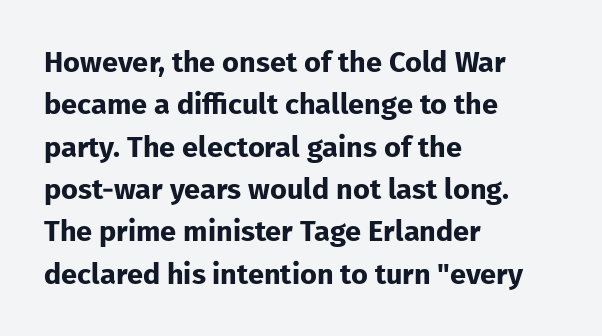
The image shows 29 px bold sans-serif type, upright; set left-aligned, normal line spacing (1.46x), normal letter spacing, not underlined; low stroke contrast and a medium x-height.
